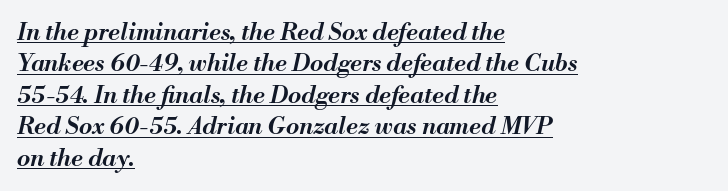
The image shows 24 px text type, italic (leaning right); set left-aligned, normal line spacing (1.31x), normal letter spacing, underlined.
